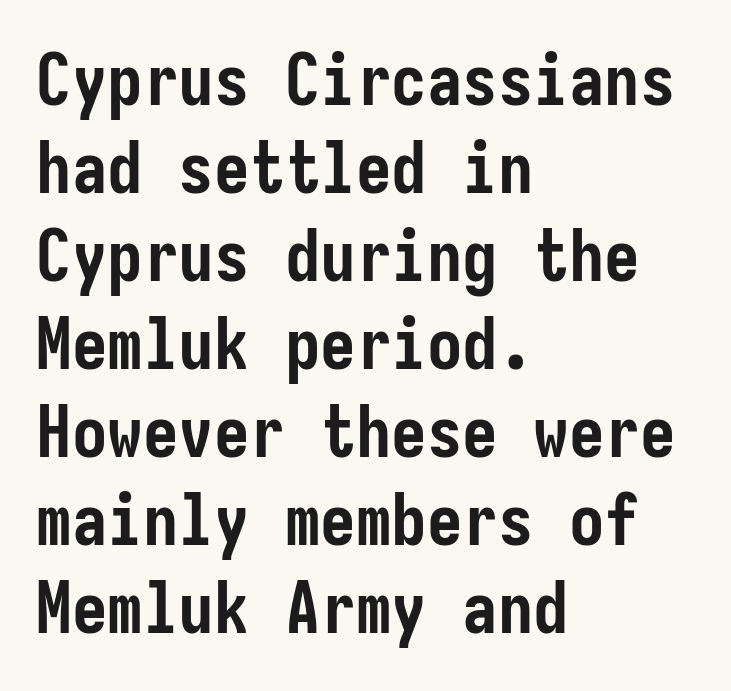
Default kerning and tracking; the words read as compact shapes. The baseline area is clear. Type style note: lacks serifs. Visually the block forms a straight wall on the left and a jagged coastline on the right. Heft: maximum for text — a bold. Quick note: not italic, upright.
